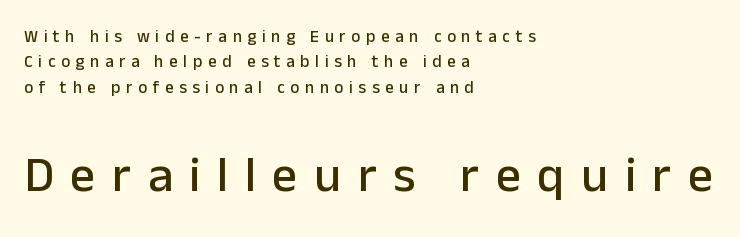
The image shows 50 px sans-serif type, upright; set left-aligned, normal line spacing (1.5x), unusually wide letter spacing (+0.33 em), not underlined; the second (bottom) block is 2.94x larger; low stroke contrast and a medium x-height.
